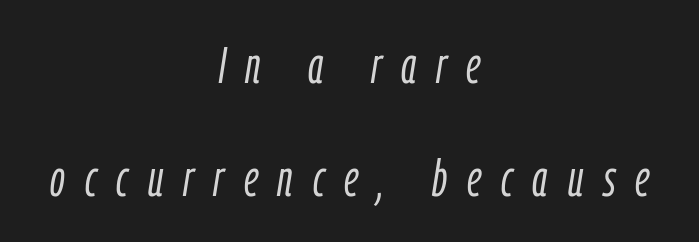
The image shows 51 px light, condensed type, italic (leaning right); set centered, loose line spacing (2.22x), unusually wide letter spacing (+0.39 em), not underlined; low stroke contrast and a medium x-height.
